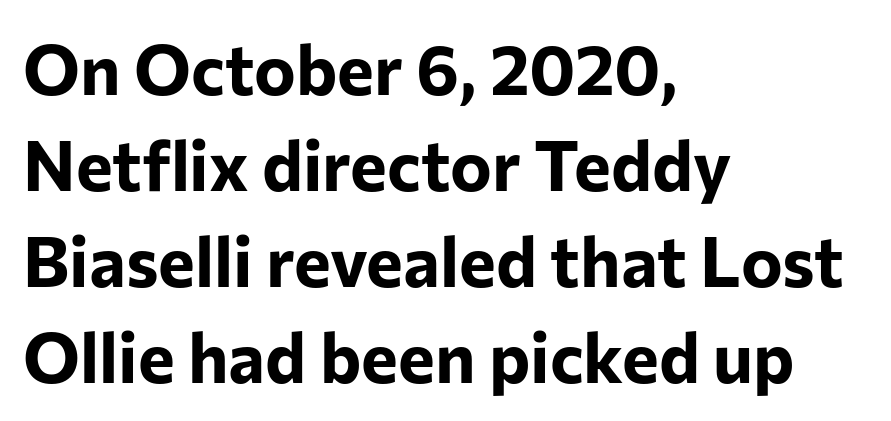
Q: Is the text bold? A: Yes.
Q: Is the text italic (slanted)? A: No, it is upright.
Q: Is the typeface a serif or a sans-serif typeface? A: Sans-serif.
Q: Is the text underlined? A: No.
Q: How is the paragraph aligned? A: Left-aligned.
Q: Is the spacing between letters normal or unusually wide? A: Normal.
Q: Is the spacing between lines tight, normal or loose? A: Normal.
Q: Width (condensed, normal, or wide)? A: Normal.
Q: Stroke contrast? A: Low.
Q: x-height? A: Medium.
Q: Monospaced? A: No.
